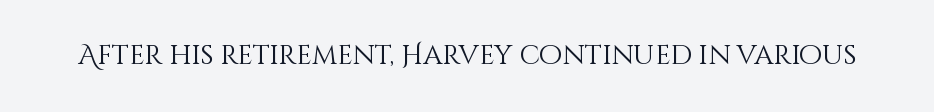
{"italic": "no", "bold": "no", "underline": "no", "letter_spacing": "normal", "letter_spacing_em": 0.0, "glyph_px": 27}
